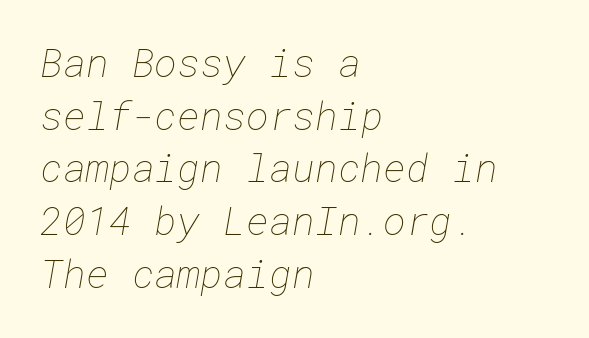
The image shows 39 px thin type; set left-aligned, normal line spacing (1.35x), normal letter spacing, not underlined; low stroke contrast and a medium x-height.
